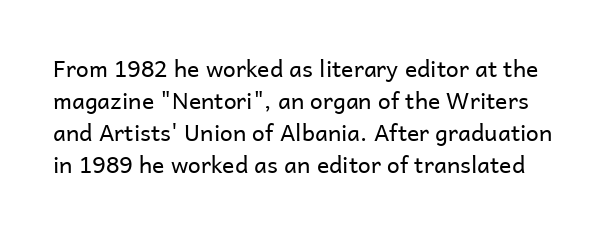
{"italic": "no", "bold": "no", "underline": "no", "line_spacing": "normal", "line_spacing_ratio": 1.39, "letter_spacing": "normal", "letter_spacing_em": 0.0, "glyph_px": 23}
